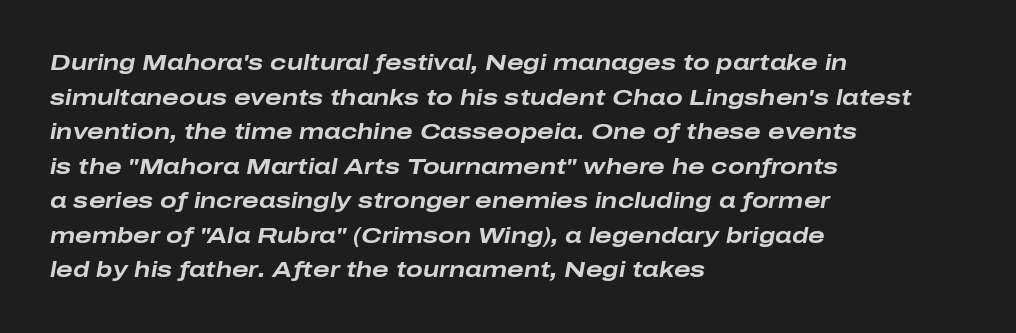
The image shows 22 px bold type, italic (leaning right); set left-aligned, normal line spacing (1.57x), normal letter spacing, not underlined.
